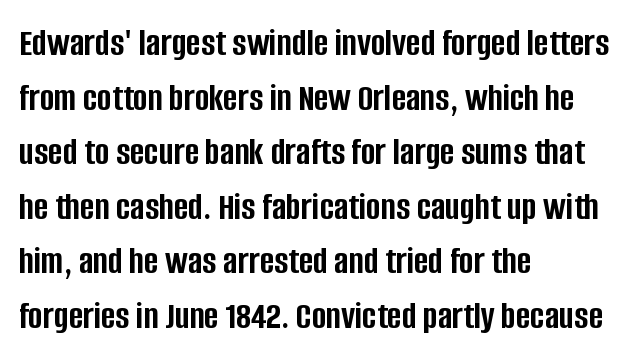
Q: Is the text bold? A: Yes.
Q: Is the text italic (slanted)? A: No, it is upright.
Q: Is the typeface a serif or a sans-serif typeface? A: Sans-serif.
Q: Is the text underlined? A: No.
Q: How is the paragraph aligned? A: Left-aligned.
Q: Is the spacing between letters normal or unusually wide? A: Normal.
Q: Is the spacing between lines tight, normal or loose? A: Normal.
Q: Width (condensed, normal, or wide)? A: Condensed.
Q: Stroke contrast? A: Low.
Q: x-height? A: Large.
Q: Monospaced? A: No.
